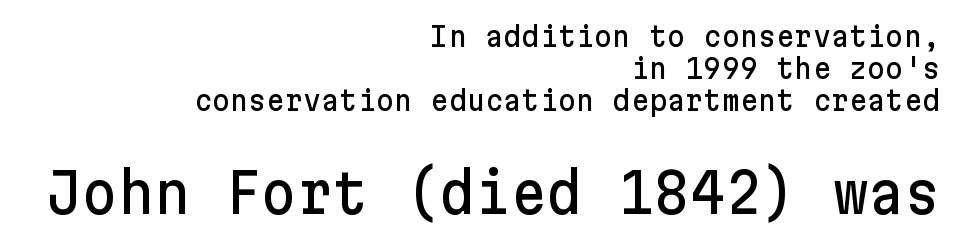
{"serif": "no", "italic": "no", "width": "normal", "stroke_contrast": "low", "x_height": "medium", "underline": "no", "align": "right", "line_spacing": "tight", "line_spacing_ratio": 1.14, "letter_spacing": "normal", "letter_spacing_em": 0.0, "larger_block": "second", "size_ratio": 1.96, "glyph_px": 55}
